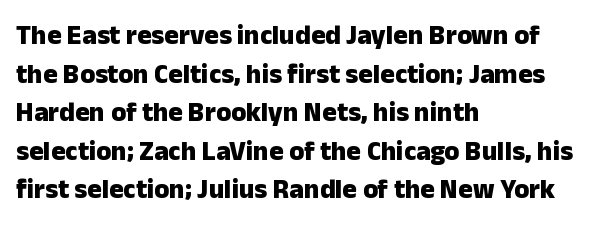
Q: Is the text bold? A: Yes.
Q: Is the text italic (slanted)? A: No, it is upright.
Q: Is the text underlined? A: No.
Q: How is the paragraph aligned? A: Left-aligned.
Q: Is the spacing between letters normal or unusually wide? A: Normal.
Q: Is the spacing between lines tight, normal or loose? A: Normal.
